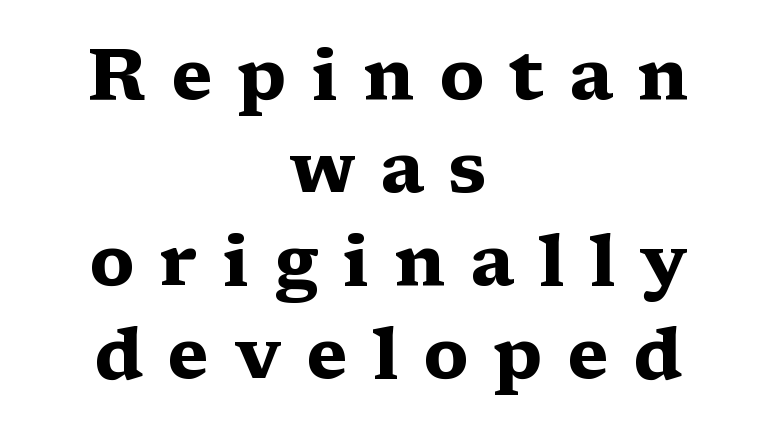
{"serif": "yes", "italic": "no", "bold": "yes", "weight": "heavy", "width": "wide", "stroke_contrast": "medium", "x_height": "medium", "monospaced": "no", "underline": "no", "align": "center", "line_spacing": "normal", "line_spacing_ratio": 1.29, "letter_spacing": "wide", "letter_spacing_em": 0.34, "glyph_px": 72}
